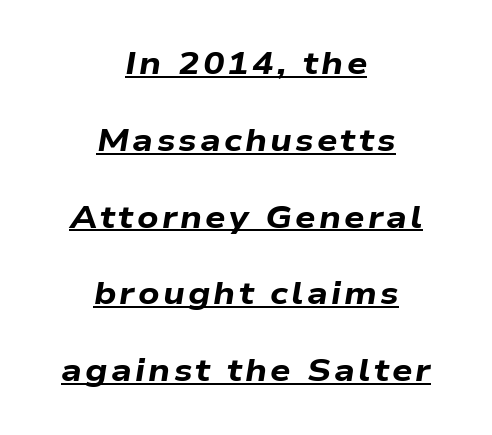
{"italic": "yes", "lean": "right", "slant_degrees": 9, "bold": "yes", "weight": "bold", "width": "wide", "stroke_contrast": "low", "x_height": "medium", "monospaced": "no", "underline": "yes", "align": "center", "line_spacing": "loose", "line_spacing_ratio": 2.4, "glyph_px": 32}
